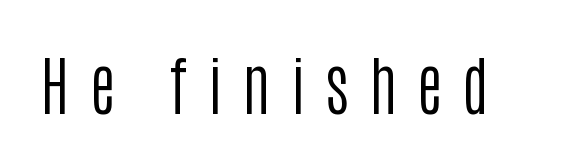
{"serif": "no", "italic": "no", "bold": "no", "weight": "regular", "width": "condensed", "stroke_contrast": "low", "x_height": "large", "monospaced": "no", "underline": "no", "letter_spacing": "wide", "letter_spacing_em": 0.31, "glyph_px": 64}
